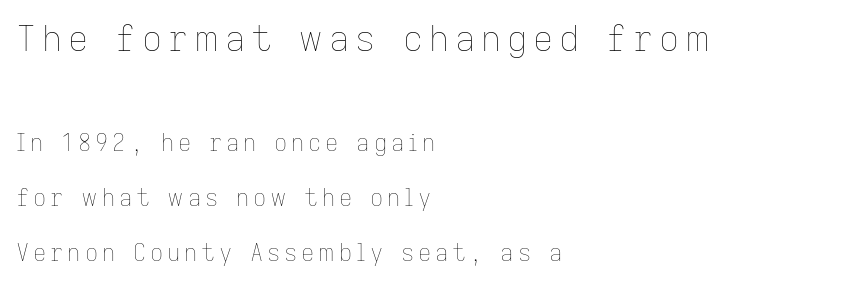
One-word summary of the alignment: left. The letters in the upper block stand taller than those in the block below. Do the characters align in a grid? No, the font is proportional. The typeface has the unassuming heft of standard copy or less. What's the leading like? Stretched, with rows far apart.
